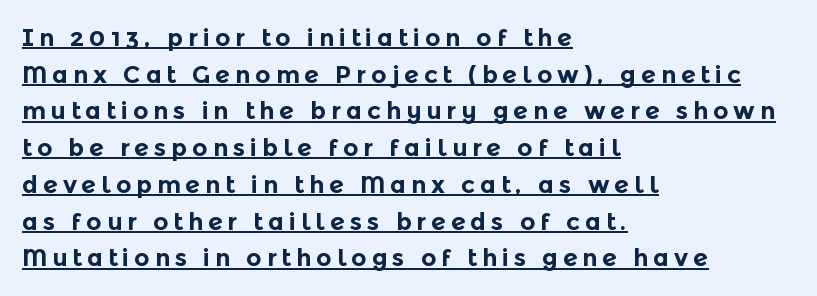
{"italic": "no", "bold": "yes", "underline": "yes", "align": "left", "line_spacing": "normal", "line_spacing_ratio": 1.53, "letter_spacing": "wide", "letter_spacing_em": 0.2, "glyph_px": 24}
